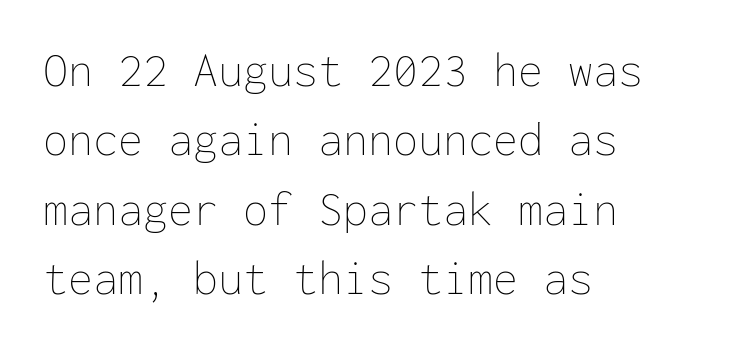
Q: Is the text bold? A: No.
Q: Is the text italic (slanted)? A: No, it is upright.
Q: Is the text underlined? A: No.
Q: How is the paragraph aligned? A: Left-aligned.
Q: Is the spacing between letters normal or unusually wide? A: Normal.
Q: Is the spacing between lines tight, normal or loose? A: Normal.
Q: Width (condensed, normal, or wide)? A: Normal.
Q: Stroke contrast? A: Low.
Q: x-height? A: Medium.
Q: Monospaced? A: Yes.
